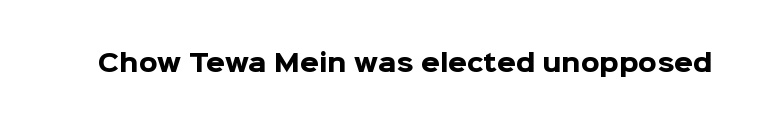
What stands out about the letter spacing? Nothing — it is the standard amount. Upright lettering throughout. Bold? Absolutely — the strokes are thick and heavy. The glyphs are unaccompanied by any horizontal stroke below them.
